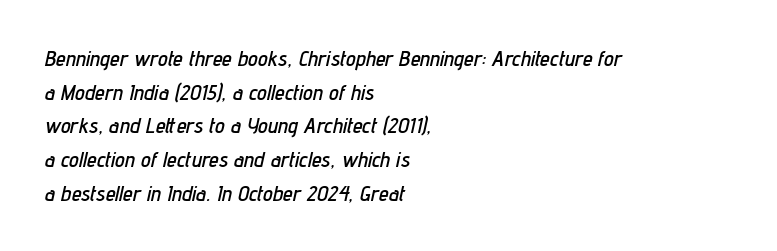
The image shows 22 px text type, italic (leaning right); set left-aligned, normal line spacing (1.53x), normal letter spacing, not underlined.
